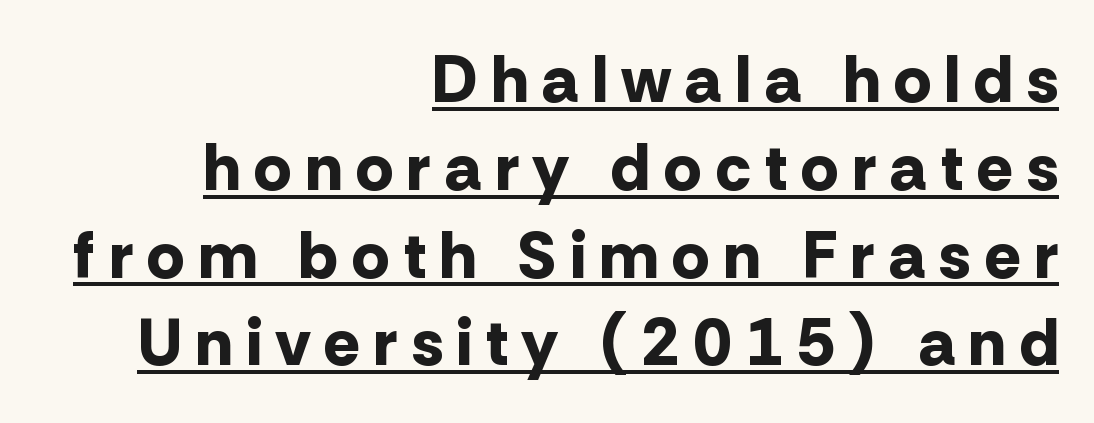
The image shows 66 px bold sans-serif type, upright; set right-aligned, normal line spacing (1.33x), unusually wide letter spacing (+0.22 em), underlined; low stroke contrast and a medium x-height.
